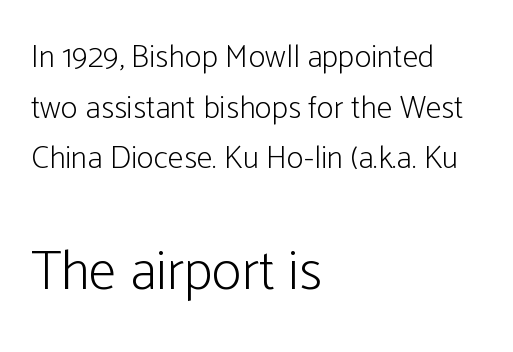
The string is rendered with underlining switched off. Each word holds together tightly as a unit, with standard inter-letter gaps. Weight: regular or lighter. The passage shown is typed in a proportional face where columns would drift.
